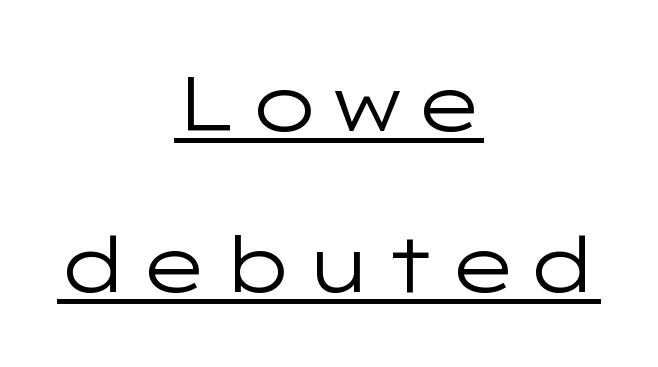
{"serif": "no", "italic": "no", "bold": "no", "weight": "regular", "width": "wide", "stroke_contrast": "low", "x_height": "medium", "monospaced": "no", "underline": "yes", "align": "center", "line_spacing": "loose", "line_spacing_ratio": 2.12, "glyph_px": 76}
